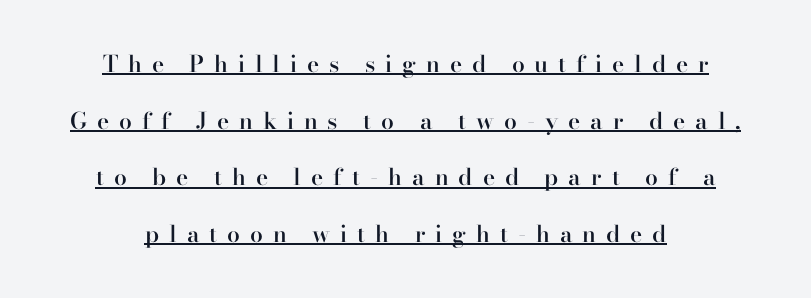
The letters are spread apart with noticeably loose tracking. What decoration does the sample have? An underline. Interline gaps are noticeably wide in this sample. The typesetter chose a symmetrical, centered arrangement here. You can tell it's not italic because the verticals are truly vertical. Emphasis by weight is partial: semibold.
